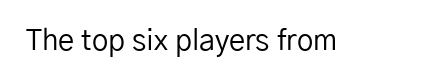
{"serif": "no", "italic": "no", "bold": "no", "weight": "regular", "width": "normal", "stroke_contrast": "low", "x_height": "medium", "monospaced": "no", "underline": "no", "letter_spacing": "normal", "letter_spacing_em": 0.0, "glyph_px": 29}
